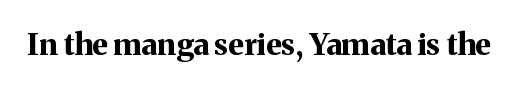
The face used here is seriffed, in the tradition of book romans. Default kerning and tracking; the words read as compact shapes. A typesetter would mark this as roman, not italic. Do the characters align in a grid? No, the font is proportional.
